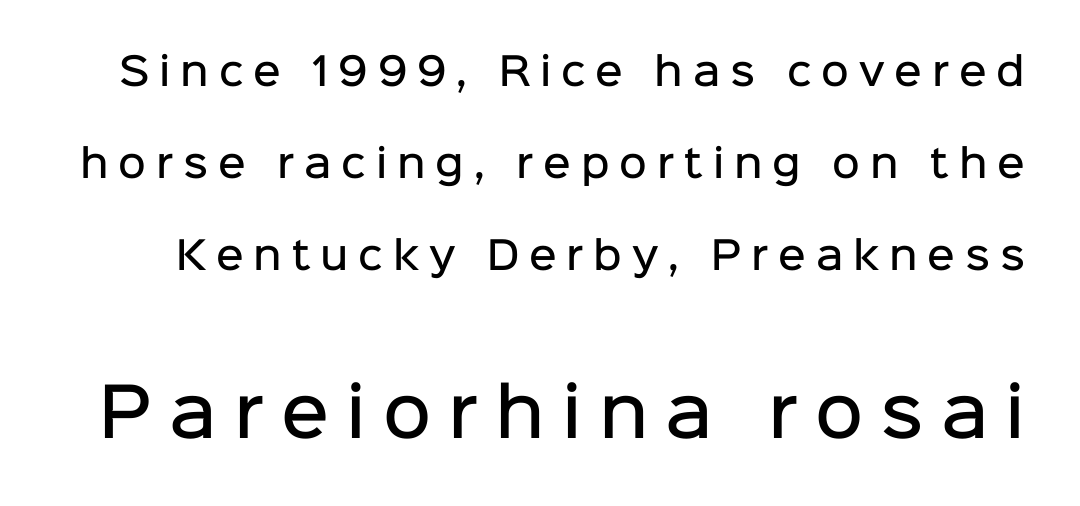
The image shows 66 px semibold sans-serif type, upright; set loose line spacing (2.42x), unusually wide letter spacing (+0.26 em), not underlined; the second (bottom) block is 1.74x larger; low stroke contrast and a medium x-height.
